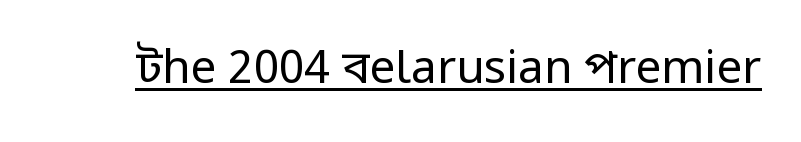
{"serif": "no", "italic": "no", "bold": "no", "weight": "regular", "width": "condensed", "stroke_contrast": "low", "x_height": "large", "monospaced": "no", "underline": "yes", "letter_spacing": "normal", "letter_spacing_em": 0.0, "glyph_px": 46}
